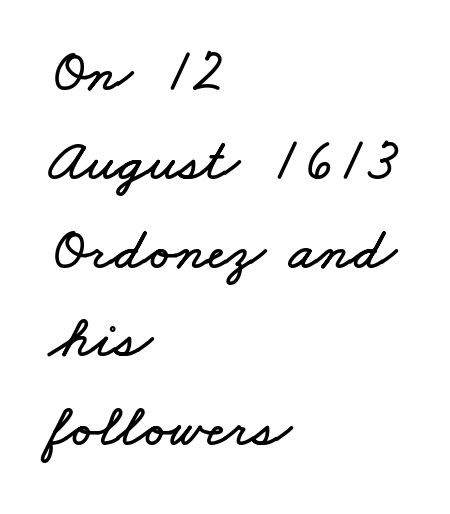
{"width": "wide", "stroke_contrast": "low", "x_height": "small", "monospaced": "no", "underline": "no", "align": "left", "line_spacing": "normal", "line_spacing_ratio": 1.48, "letter_spacing": "normal", "letter_spacing_em": 0.0, "glyph_px": 60}
